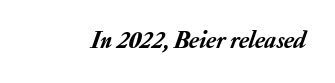
{"italic": "yes", "lean": "right", "slant_degrees": 20, "underline": "no", "letter_spacing": "normal", "letter_spacing_em": 0.0, "glyph_px": 24}
